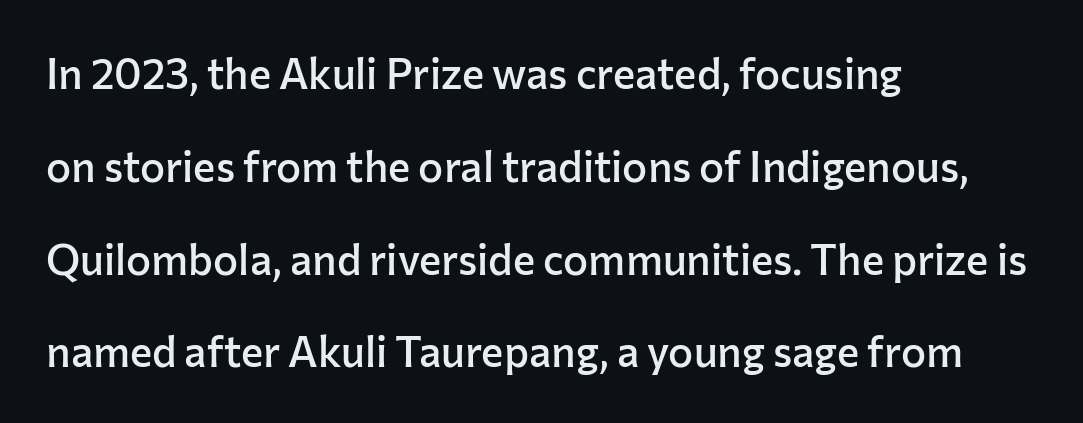
Q: Is the text bold? A: Semi-bold.
Q: Is the text italic (slanted)? A: No, it is upright.
Q: Is the typeface a serif or a sans-serif typeface? A: Sans-serif.
Q: Is the text underlined? A: No.
Q: How is the paragraph aligned? A: Left-aligned.
Q: Is the spacing between letters normal or unusually wide? A: Normal.
Q: Is the spacing between lines tight, normal or loose? A: Loose.
Q: Width (condensed, normal, or wide)? A: Normal.
Q: Stroke contrast? A: Low.
Q: x-height? A: Medium.
Q: Monospaced? A: No.
